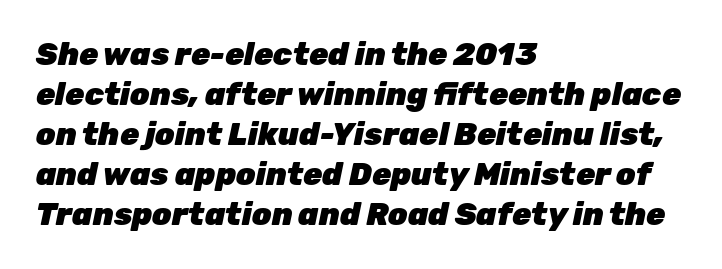
Bold? Absolutely — the strokes are thick and heavy. Every character sits at an angle, as italics do. The passage shown stacks its lines at a standard gap. The space beneath each line is pristine and unruled. What stands out about the letter spacing? Nothing — it is the standard amount.
